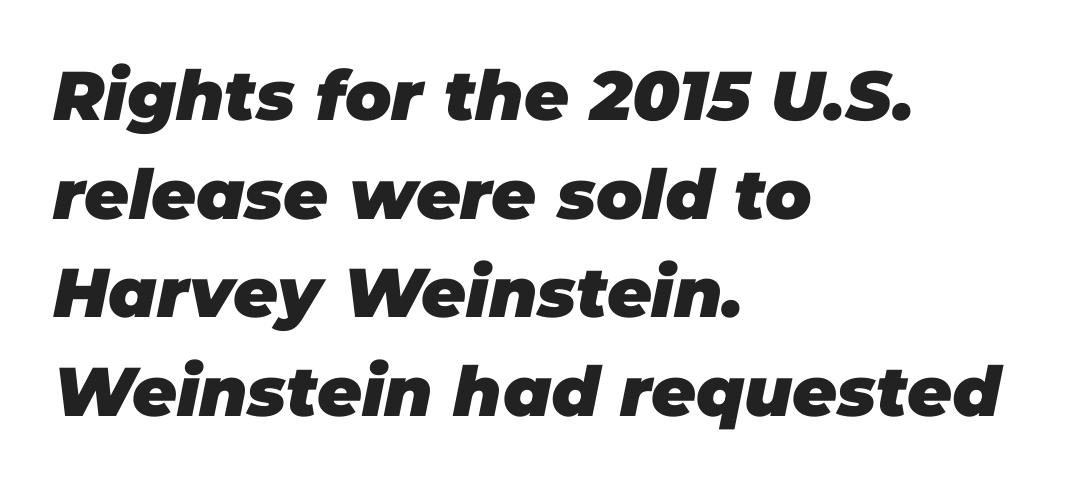
The image shows 69 px heavy type, italic (leaning right); set left-aligned, normal line spacing (1.43x), normal letter spacing, not underlined; low stroke contrast and a large x-height.
